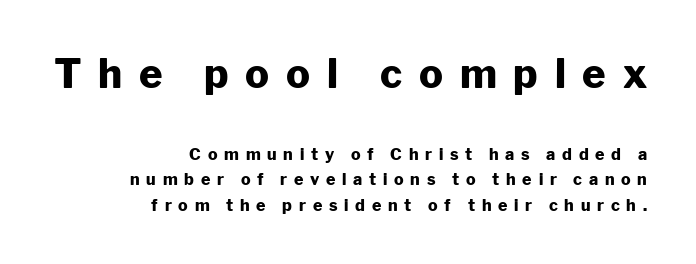
Q: Is the text bold? A: Yes.
Q: Is the text italic (slanted)? A: No, it is upright.
Q: Is the typeface a serif or a sans-serif typeface? A: Sans-serif.
Q: Is the text underlined? A: No.
Q: How is the paragraph aligned? A: Right-aligned.
Q: Is the spacing between letters normal or unusually wide? A: Unusually wide.
Q: Is the spacing between lines tight, normal or loose? A: Normal.
Q: Which block of text is set in a larger size, the first (top) or the second (bottom)? A: The first (top) one.
Q: Width (condensed, normal, or wide)? A: Normal.
Q: Stroke contrast? A: Low.
Q: x-height? A: Medium.
Q: Monospaced? A: No.
